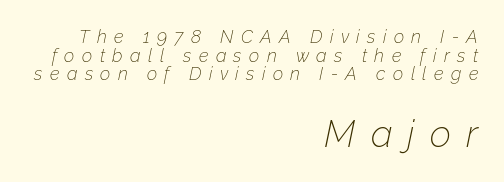
Q: Is the text bold? A: No.
Q: Is the text italic (slanted)? A: Yes, it leans right by about 12 degrees.
Q: Is the text underlined? A: No.
Q: How is the paragraph aligned? A: Right-aligned.
Q: Is the spacing between letters normal or unusually wide? A: Unusually wide.
Q: Is the spacing between lines tight, normal or loose? A: Tight.
Q: Which block of text is set in a larger size, the first (top) or the second (bottom)? A: The second (bottom) one.
Q: Width (condensed, normal, or wide)? A: Normal.
Q: Stroke contrast? A: Low.
Q: x-height? A: Medium.
Q: Monospaced? A: No.
